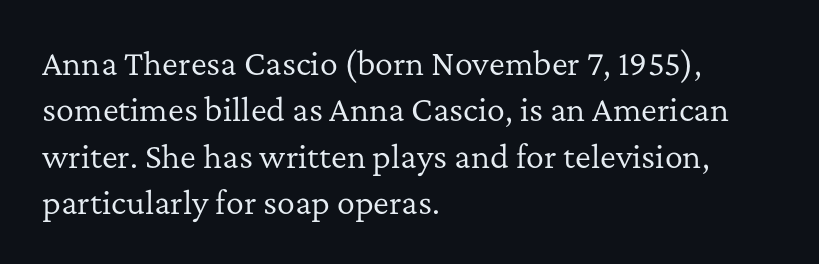
The image shows 30 px regular-weight serif type, upright; set left-aligned, normal line spacing (1.55x), normal letter spacing, not underlined; low stroke contrast and a medium x-height.
